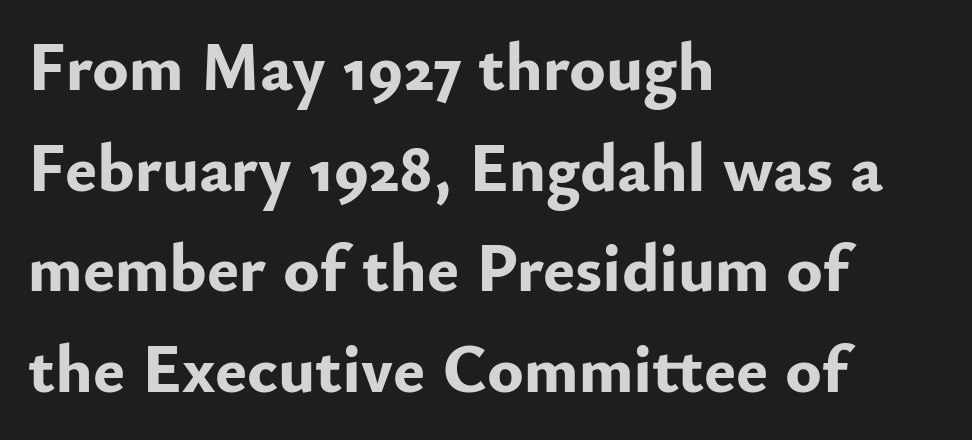
Plenty of ink on the page — the face is bold. Letterform terminals end flat and unadorned throughout the passage. Note the varied advance widths — an 'i' is clearly narrower than an 'm'. The lettering holds an erect, upright posture throughout. The passage shown is not underscored anywhere. Evenly set lines give the paragraph a standard silhouette.
